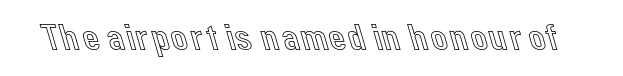
Proportional: the letters do not fall into vertical columns. The tracking reads as untouched default to a designer's eye. Check the space under the baseline: it is left empty.
